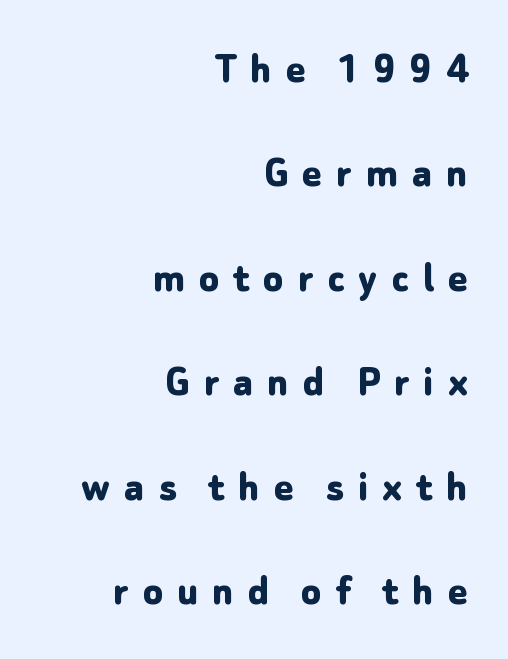
Q: Is the text bold? A: Yes.
Q: Is the text italic (slanted)? A: No, it is upright.
Q: Is the typeface a serif or a sans-serif typeface? A: Sans-serif.
Q: Is the text underlined? A: No.
Q: How is the paragraph aligned? A: Right-aligned.
Q: Is the spacing between letters normal or unusually wide? A: Unusually wide.
Q: Is the spacing between lines tight, normal or loose? A: Loose.
Q: Width (condensed, normal, or wide)? A: Normal.
Q: Stroke contrast? A: Low.
Q: x-height? A: Medium.
Q: Monospaced? A: No.
